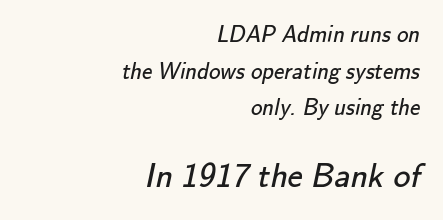
There is no visible air inserted between adjacent glyphs. Evenly set lines give the paragraph a standard silhouette. Two sizes are in play, and the larger belongs to the second block. The typesetting does not lean heavy: it is not bold. Notice how the passage keeps a crisp vertical edge on the right only.
